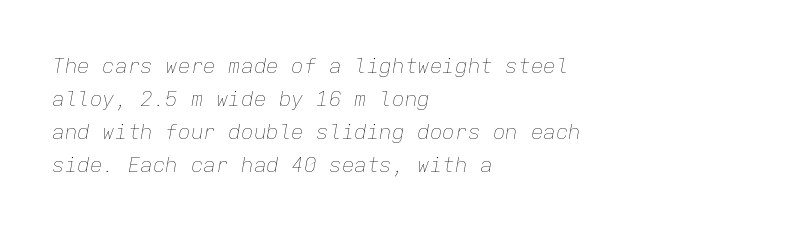
Vertical stems look standard width or narrower in stroke. The passage is arranged the way most books set body copy — flush left. The designer left line spacing at the default. The strip under each line holds only bare page. You could call the tracking neutral — neither tight nor loose.
